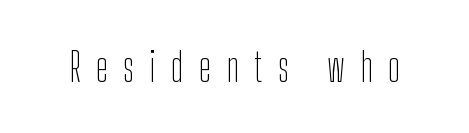
Weight class: somewhere from thin through regular. Characters remain perfectly vertical along every line. There is plenty of visible air inserted between adjacent glyphs. The gap between lines stays unmarked. The font family rendered here belongs to the sans-serif group. Here the designer chose a conventional face with non-uniform glyph widths.
